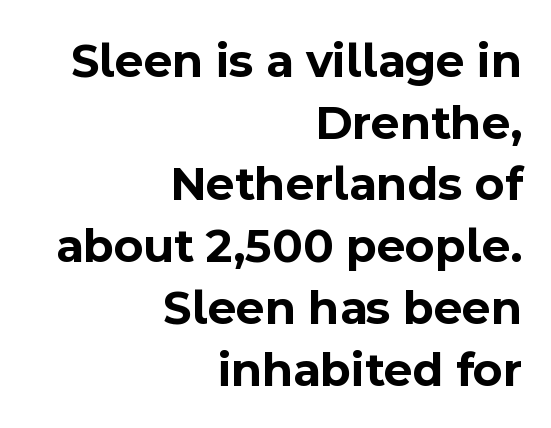
The image shows 49 px bold sans-serif type, upright; set right-aligned, normal line spacing (1.26x), normal letter spacing, not underlined; a medium x-height.
